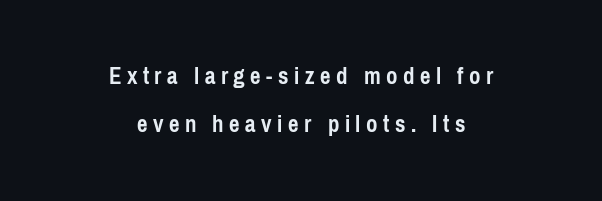
One-word summary of the alignment: center. Underline: absent. Every character sits straight up, as roman type does. Each new line begins a long way beneath the previous one. This is heavy type, rendered in bold. Loose tracking; the words dissolve into strings of separated letters.
